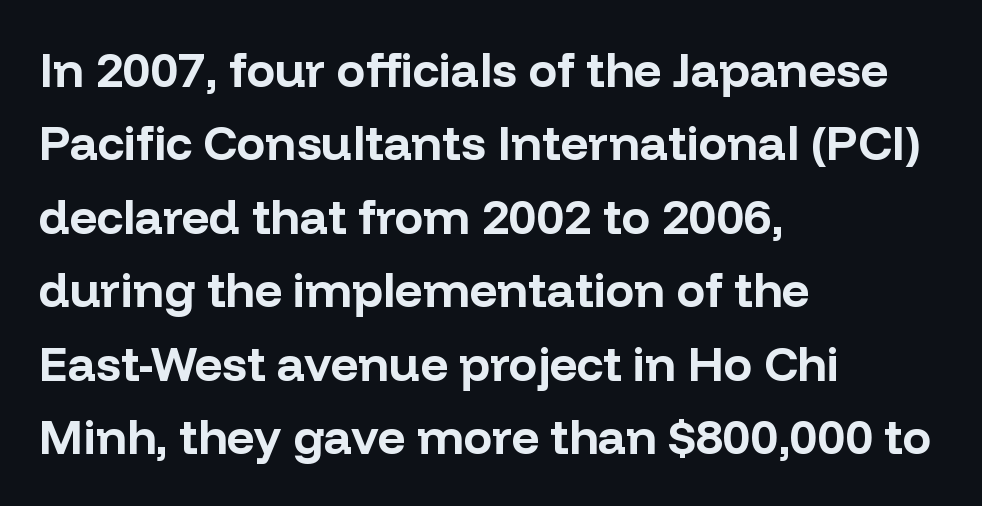
{"serif": "no", "italic": "no", "bold": "yes", "weight": "bold", "width": "normal", "stroke_contrast": "low", "x_height": "medium", "monospaced": "no", "underline": "no", "align": "left", "line_spacing": "normal", "line_spacing_ratio": 1.53, "letter_spacing": "normal", "letter_spacing_em": 0.0, "glyph_px": 48}
